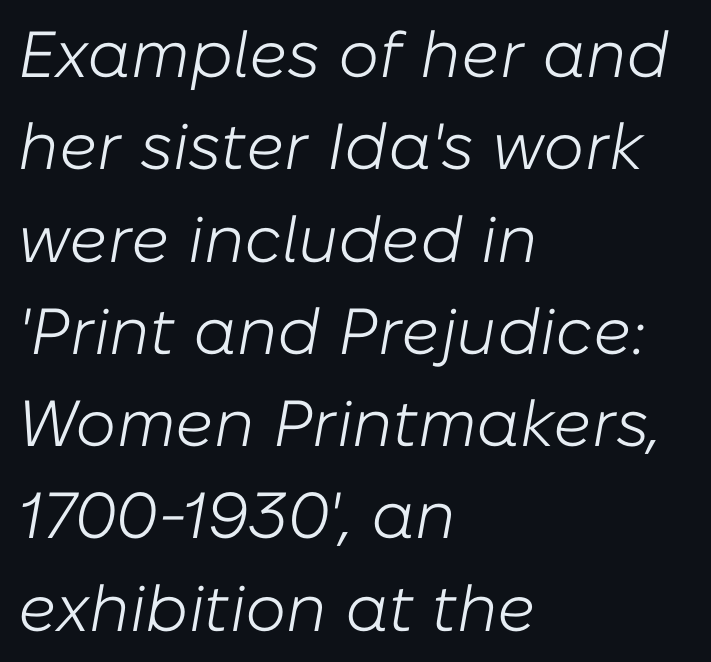
{"italic": "yes", "lean": "right", "slant_degrees": 10, "bold": "no", "weight": "light", "width": "normal", "stroke_contrast": "low", "x_height": "medium", "monospaced": "no", "underline": "no", "align": "left", "line_spacing": "normal", "line_spacing_ratio": 1.42, "letter_spacing": "normal", "letter_spacing_em": 0.0, "glyph_px": 65}
